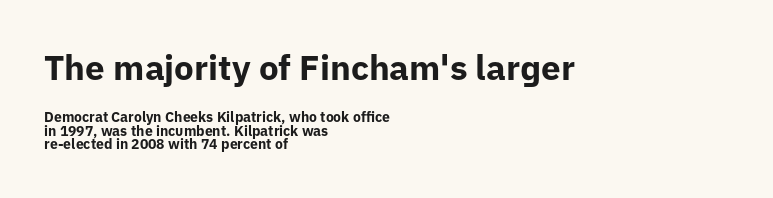
{"serif": "no", "italic": "no", "bold": "yes", "weight": "bold", "width": "normal", "stroke_contrast": "low", "x_height": "medium", "monospaced": "no", "underline": "no", "align": "left", "line_spacing": "tight", "line_spacing_ratio": 0.99, "letter_spacing": "normal", "letter_spacing_em": 0.0, "larger_block": "first", "size_ratio": 2.5, "glyph_px": 35}
